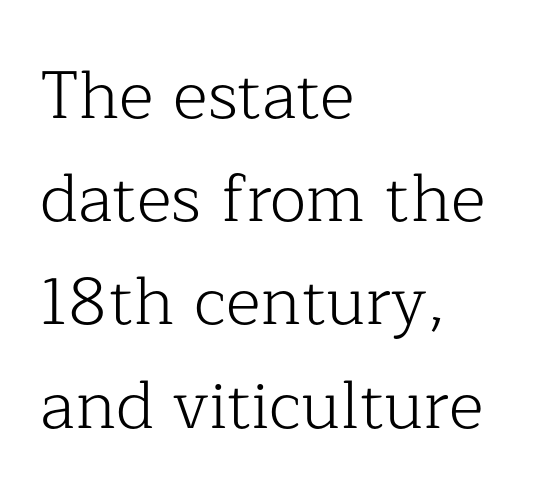
The image shows 67 px light serif type, upright; set left-aligned, normal line spacing (1.54x), normal letter spacing, not underlined; low stroke contrast and a medium x-height.
